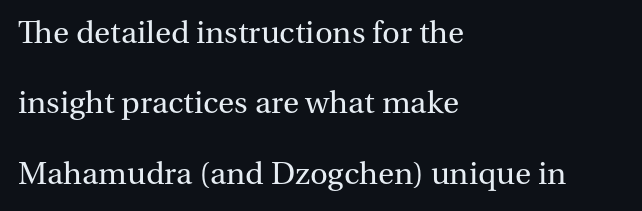
{"serif": "yes", "italic": "no", "bold": "no", "weight": "regular", "width": "normal", "stroke_contrast": "medium", "x_height": "medium", "monospaced": "no", "underline": "no", "align": "left", "line_spacing": "loose", "line_spacing_ratio": 2.13, "letter_spacing": "normal", "letter_spacing_em": 0.0, "glyph_px": 33}
